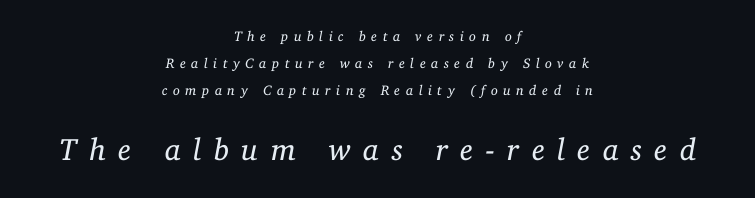
Is the stroke heavy? The answer is a plain regular-or-lighter. Stroke terminals: seriffed. The rendering uses a large line-height, opening up the rows. The face used here is rendered with a markedly widened letterfit. Do the characters align in a grid? No, the font is proportional. Quick note: underline off.
